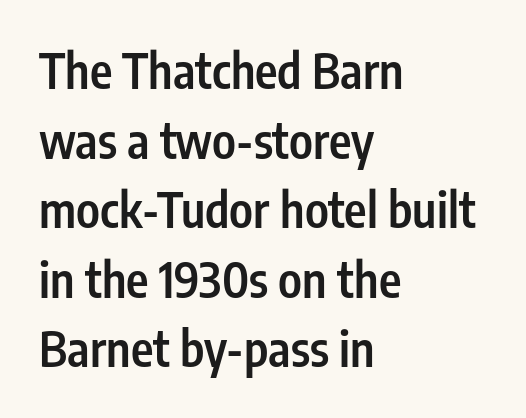
The image shows 48 px semibold, condensed sans-serif type, upright; set left-aligned, normal line spacing (1.45x), normal letter spacing, not underlined; low stroke contrast and a medium x-height.
